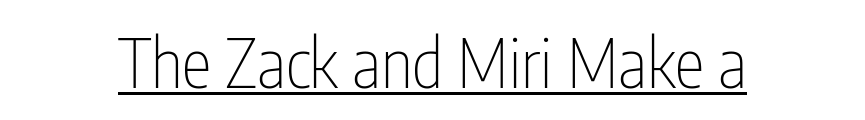
{"serif": "no", "italic": "no", "bold": "no", "weight": "thin", "width": "condensed", "stroke_contrast": "low", "x_height": "medium", "monospaced": "no", "underline": "yes", "letter_spacing": "normal", "letter_spacing_em": 0.0, "glyph_px": 68}
